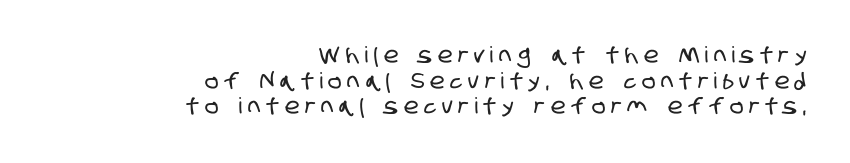
Line ends are locked; line starts wander. Clear beneath every line of the passage. A typesetter would call this heavily tracked-out type.
